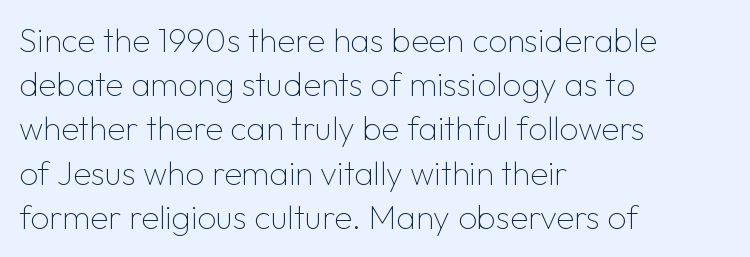
The image shows 33 px thin sans-serif type, upright; set left-aligned, normal line spacing (1.34x), normal letter spacing, not underlined; low stroke contrast and a medium x-height.
